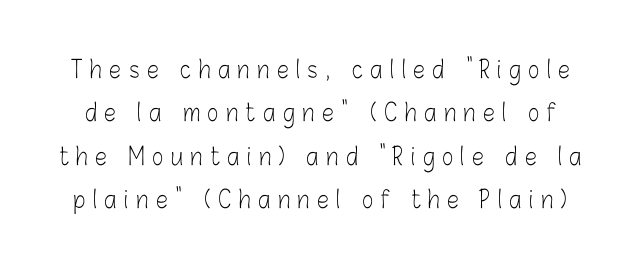
The image shows 24 px text type, upright; set line spacing 1.81x, unusually wide letter spacing (+0.32 em), not underlined.
